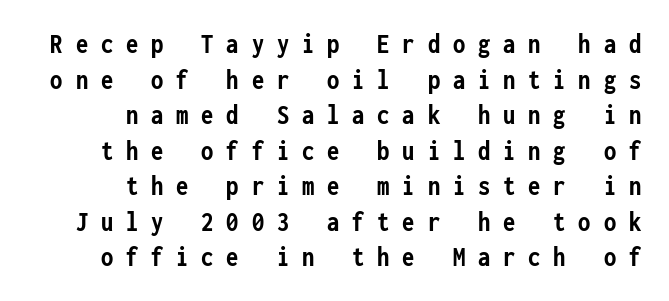
The image shows 28 px semibold, condensed sans-serif type, upright, monospaced; set right-aligned, normal line spacing (1.27x), unusually wide letter spacing (+0.46 em), not underlined; low stroke contrast and a medium x-height.
